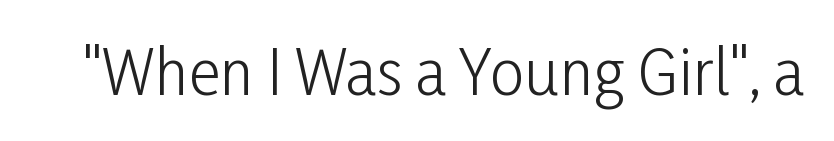
Q: Is the text bold? A: No.
Q: Is the text italic (slanted)? A: No, it is upright.
Q: Is the typeface a serif or a sans-serif typeface? A: Sans-serif.
Q: Is the text underlined? A: No.
Q: Is the spacing between letters normal or unusually wide? A: Normal.
Q: Width (condensed, normal, or wide)? A: Condensed.
Q: Stroke contrast? A: Low.
Q: x-height? A: Medium.
Q: Monospaced? A: No.
